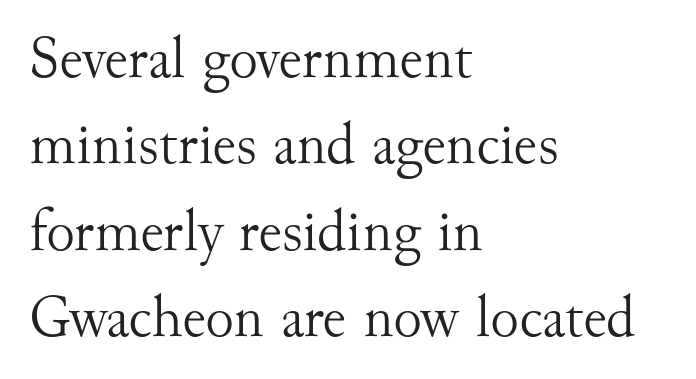
{"serif": "yes", "italic": "no", "bold": "no", "weight": "light", "width": "normal", "stroke_contrast": "medium", "x_height": "small", "monospaced": "no", "underline": "no", "align": "left", "line_spacing": "normal", "line_spacing_ratio": 1.44, "letter_spacing": "normal", "letter_spacing_em": 0.0, "glyph_px": 60}
